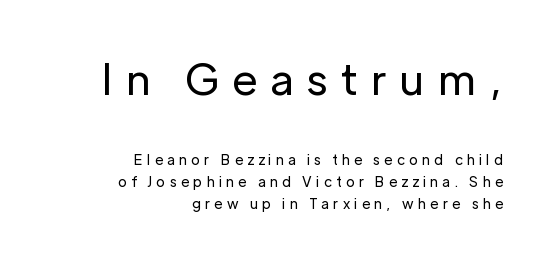
The image shows 43 px regular-weight sans-serif type, upright; set right-aligned, normal line spacing (1.57x), unusually wide letter spacing (+0.32 em), not underlined; the first (top) block is 3.07x larger; low stroke contrast and a medium x-height.
